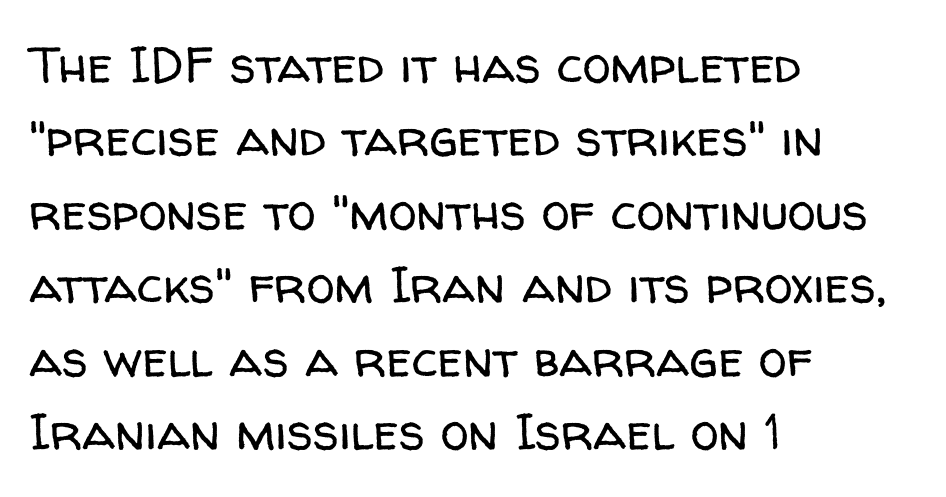
Q: Is the text bold? A: No.
Q: Is the text italic (slanted)? A: No, it is upright.
Q: Is the typeface a serif or a sans-serif typeface? A: Sans-serif.
Q: Is the text underlined? A: No.
Q: How is the paragraph aligned? A: Left-aligned.
Q: Is the spacing between letters normal or unusually wide? A: Normal.
Q: Is the spacing between lines tight, normal or loose? A: Normal.
Q: Width (condensed, normal, or wide)? A: Normal.
Q: Stroke contrast? A: Low.
Q: x-height? A: Medium.
Q: Monospaced? A: No.
